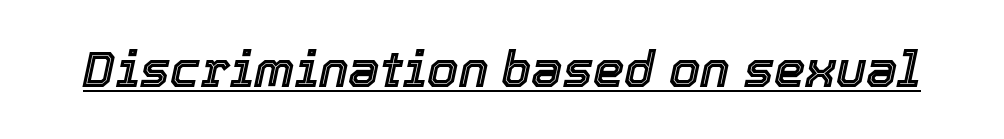
Looks like regular typesetting: each glyph gets only the width it needs. This sample carries an underscore along the baseline area. You could call the tracking neutral — neither tight nor loose. There's an unmistakable incline to the writing here.
